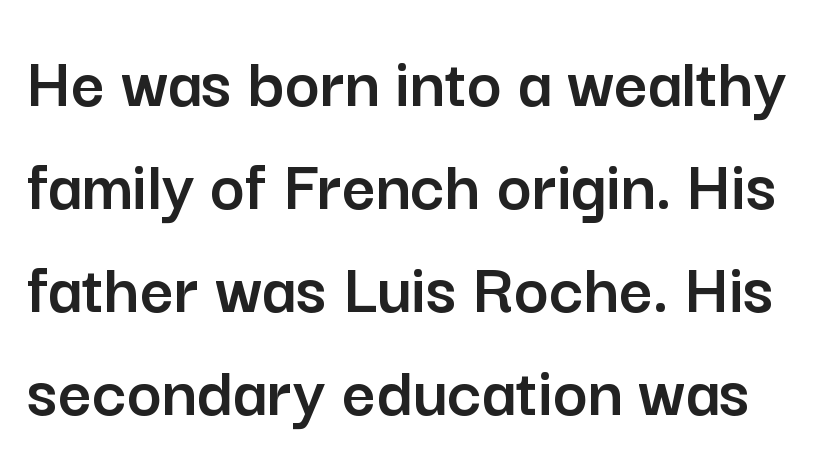
The image shows 74 px sans-serif type, upright; set normal line spacing (1.39x), normal letter spacing, not underlined; low stroke contrast and a medium x-height.
